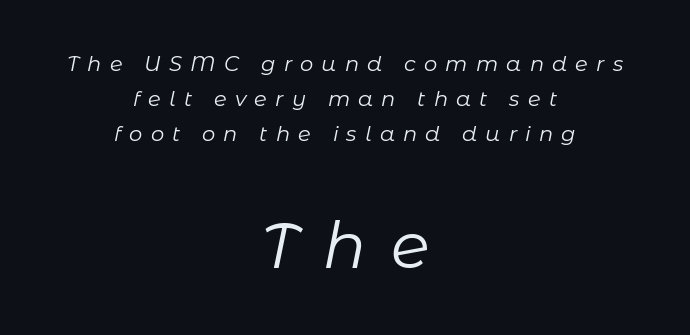
The specimen omits any rule beneath the text block's lines. A typesetter would mark this as italic. One glance says typical: line gaps are just what's usual. Here the designer chose a conventional face with non-uniform glyph widths. Both edges are ragged and mirror each other, which tells us the setting is centered.
